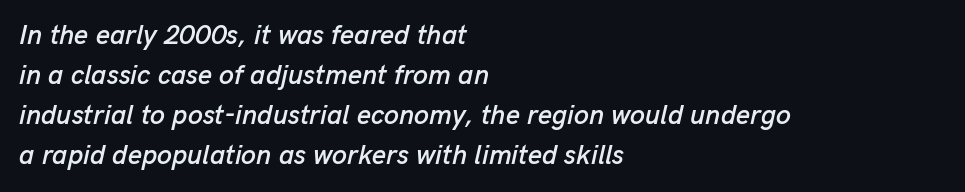
Q: Is the text italic (slanted)? A: Yes, it leans right by about 13 degrees.
Q: Is the text underlined? A: No.
Q: How is the paragraph aligned? A: Left-aligned.
Q: Is the spacing between letters normal or unusually wide? A: Normal.
Q: Is the spacing between lines tight, normal or loose? A: Normal.
